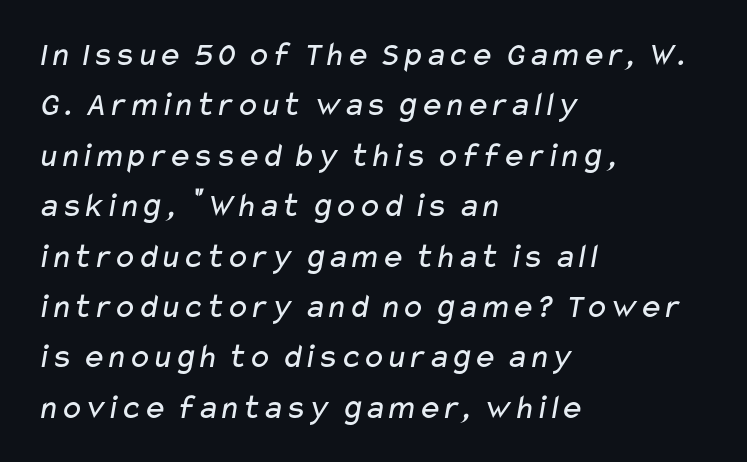
The compositor pushed each line to the left boundary. A typesetter would call this leading conventional body-copy spacing. Inter-character spacing is left at the font's built-in metrics. What kind of face is this? One without serifs — a sans.
